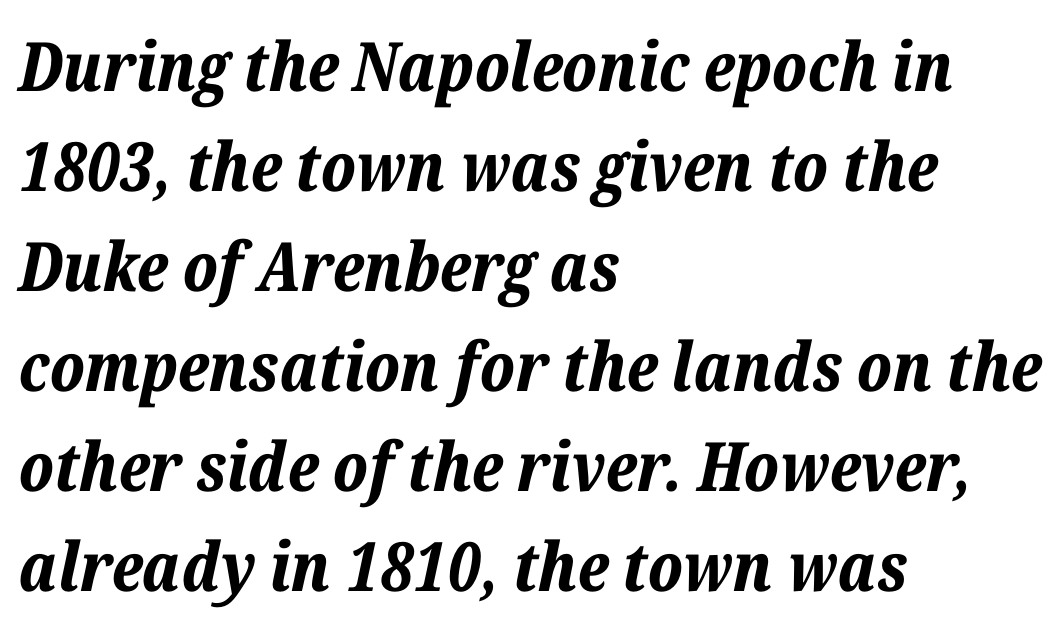
The image shows 68 px bold type, italic (leaning right); set left-aligned, normal line spacing (1.47x), normal letter spacing, not underlined; low stroke contrast and a medium x-height.
